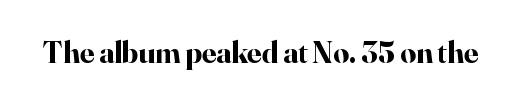
{"serif": "yes", "italic": "no", "bold": "yes", "weight": "bold", "width": "normal", "stroke_contrast": "high", "x_height": "small", "monospaced": "no", "underline": "no", "letter_spacing": "normal", "letter_spacing_em": 0.0, "glyph_px": 31}
